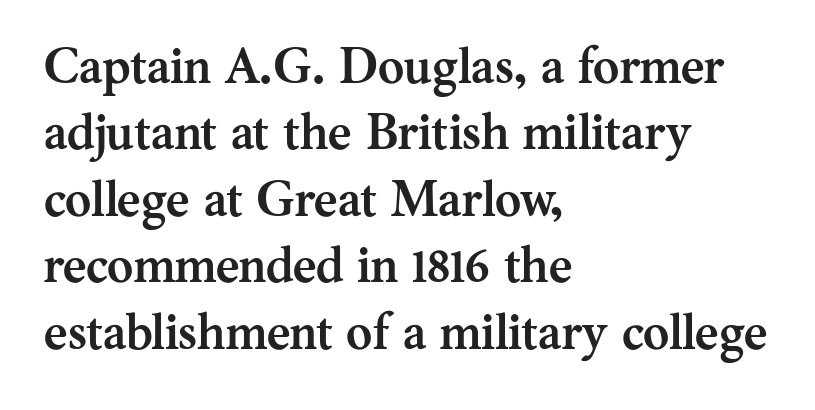
How are the letters spaced? Ordinarily, with no added tracking. Layout note: lines flush left. Character widths vary here, with narrow letters taking less room than wide ones. This block has exactly the height ordinary leading produces. Quick note: underline off. These lines are composed in type with serifs.
